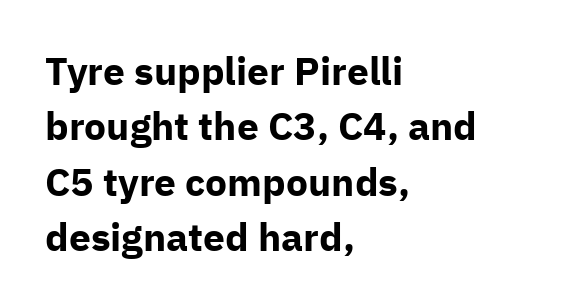
The image shows 39 px bold sans-serif type, upright; set left-aligned, normal line spacing (1.42x), normal letter spacing, not underlined; low stroke contrast and a medium x-height.
